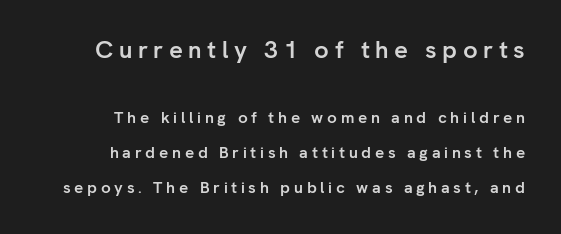
{"italic": "no", "bold": "yes", "underline": "no", "align": "right", "line_spacing": "loose", "line_spacing_ratio": 2.19, "letter_spacing": "wide", "letter_spacing_em": 0.23, "larger_block": "first", "size_ratio": 1.5, "glyph_px": 24}
